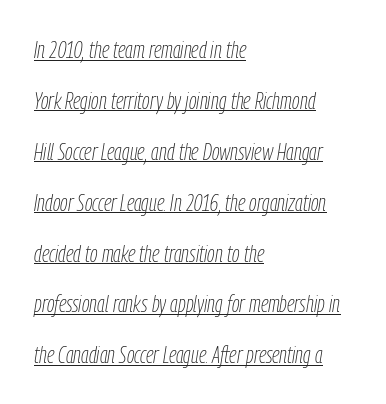
Default kerning and tracking; the words read as compact shapes. The rendering uses the underline text-decoration. Which margin do the lines hug? The left one — the right edge is uneven. In terms of posture, this sample is oblique.
